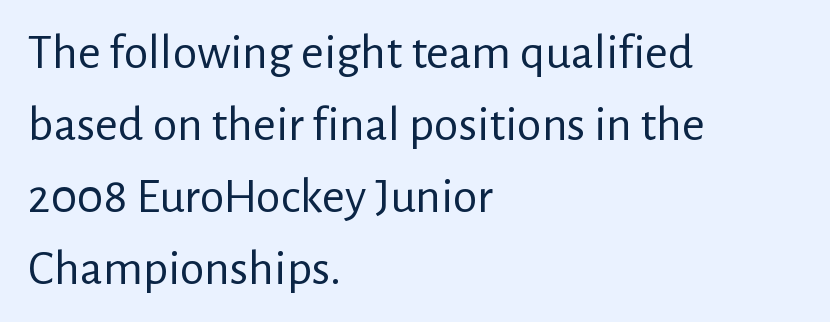
Q: Is the text bold? A: No.
Q: Is the text italic (slanted)? A: No, it is upright.
Q: Is the typeface a serif or a sans-serif typeface? A: Sans-serif.
Q: Is the text underlined? A: No.
Q: How is the paragraph aligned? A: Left-aligned.
Q: Is the spacing between letters normal or unusually wide? A: Normal.
Q: Is the spacing between lines tight, normal or loose? A: Normal.
Q: Width (condensed, normal, or wide)? A: Normal.
Q: Stroke contrast? A: Low.
Q: x-height? A: Medium.
Q: Monospaced? A: No.
